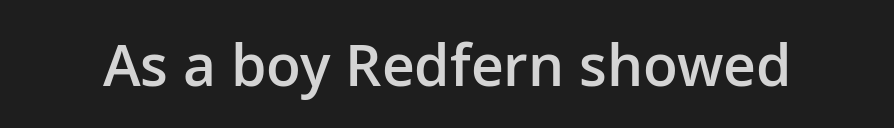
Q: Is the text bold? A: Semi-bold.
Q: Is the text italic (slanted)? A: No, it is upright.
Q: Is the typeface a serif or a sans-serif typeface? A: Sans-serif.
Q: Is the text underlined? A: No.
Q: Is the spacing between letters normal or unusually wide? A: Normal.
Q: Width (condensed, normal, or wide)? A: Normal.
Q: Stroke contrast? A: Low.
Q: x-height? A: Medium.
Q: Monospaced? A: No.
